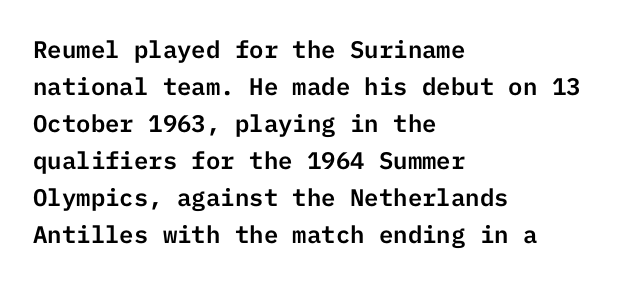
Q: Is the text italic (slanted)? A: No, it is upright.
Q: Is the text underlined? A: No.
Q: How is the paragraph aligned? A: Left-aligned.
Q: Is the spacing between letters normal or unusually wide? A: Normal.
Q: Is the spacing between lines tight, normal or loose? A: Normal.
